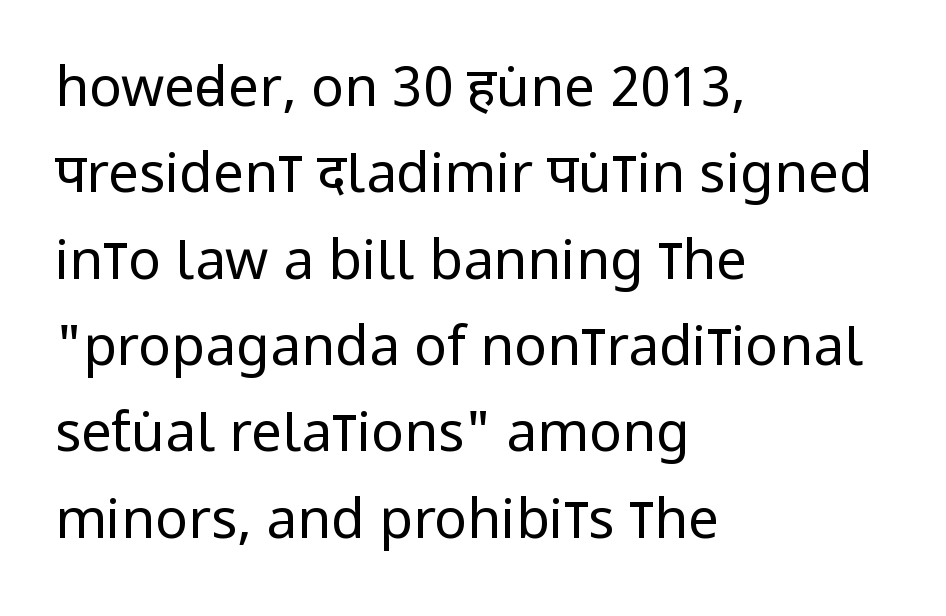
The foot of each line stays bare and open. Each word holds together tightly as a unit, with standard inter-letter gaps. Look at the bottom of the vertical strokes: they stop flat, with no serifs. Varying glyph widths throughout — classic text-font behaviour. Heaviness? Minimal to ordinary, like unemphasized prose.
